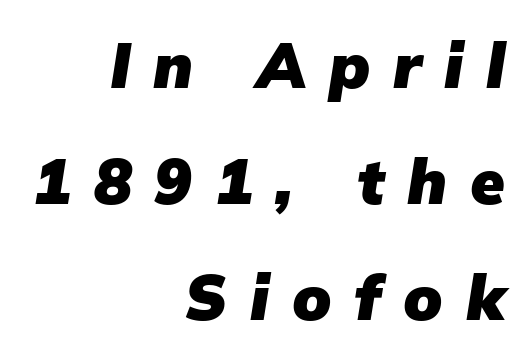
Slant detected: the letters are inclined. A dark, heavy texture on the line: the type is bold. The letters are spread apart with noticeably loose tracking. Leftover space on each line is placed entirely before the opening word.
